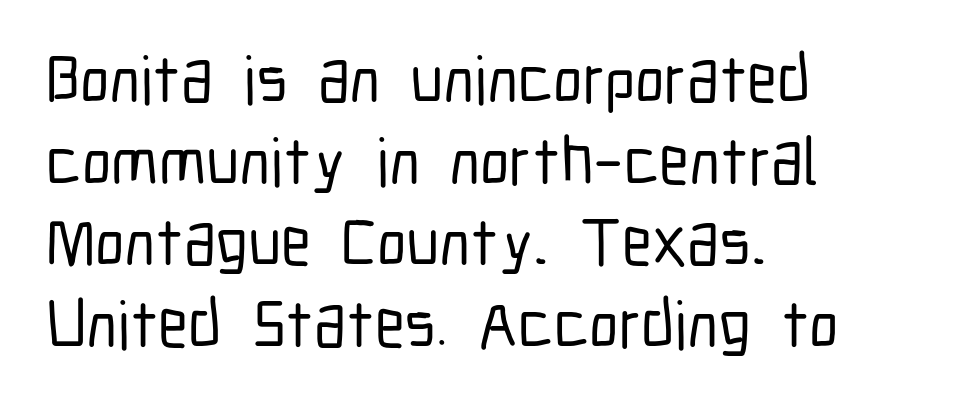
The image shows 67 px condensed sans-serif type, upright; set left-aligned, line spacing 1.22x, normal letter spacing, not underlined; low stroke contrast and a medium x-height.
